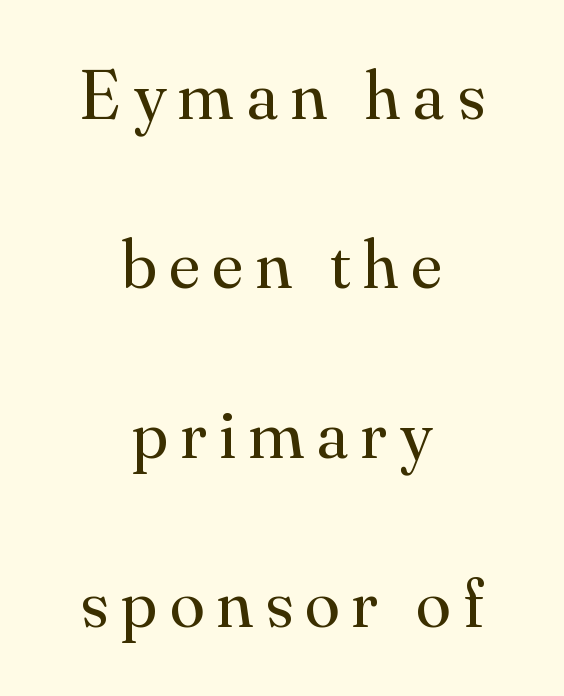
Clear beneath every line of the passage. This sample trades compactness for vertical openness between lines. The letters carry serifs — small finishing strokes at the ends of their stems. Varying glyph widths throughout — classic text-font behaviour. No italicization has been applied; the sample stays upright. A quiet, ordinary-to-light weight characterises the typeface.
